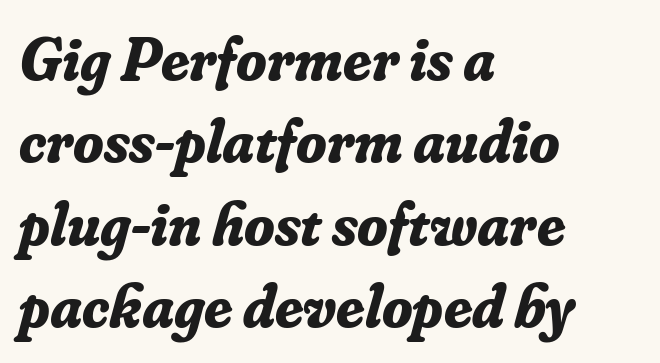
The image shows 62 px bold serif type, italic (leaning right); set left-aligned, normal line spacing (1.33x), normal letter spacing, not underlined; low stroke contrast and a small x-height.
